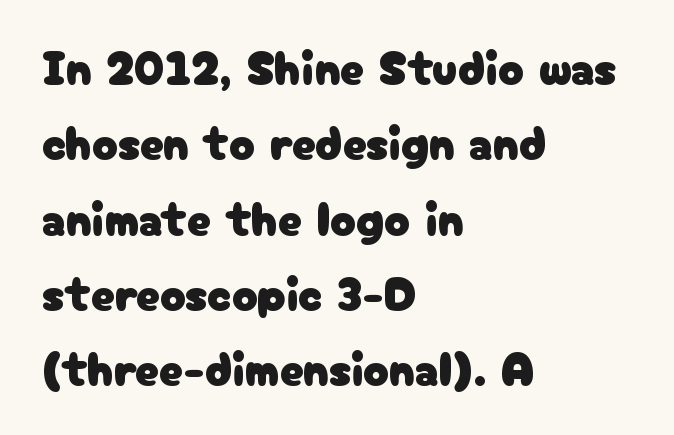
Q: Is the text italic (slanted)? A: No, it is upright.
Q: Is the typeface a serif or a sans-serif typeface? A: Sans-serif.
Q: Is the text underlined? A: No.
Q: How is the paragraph aligned? A: Left-aligned.
Q: Is the spacing between letters normal or unusually wide? A: Normal.
Q: Is the spacing between lines tight, normal or loose? A: Normal.
Q: Width (condensed, normal, or wide)? A: Normal.
Q: Stroke contrast? A: Low.
Q: x-height? A: Medium.
Q: Monospaced? A: No.
